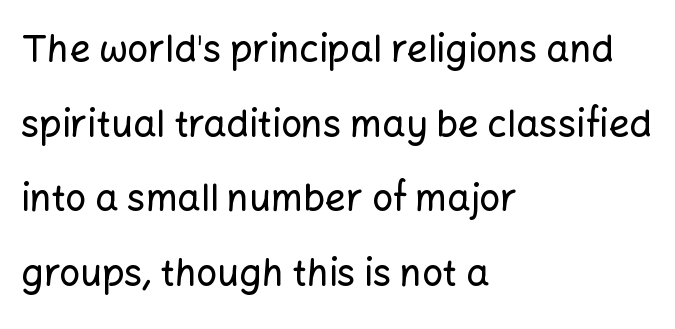
{"serif": "no", "italic": "no", "width": "normal", "stroke_contrast": "low", "x_height": "medium", "monospaced": "no", "underline": "no", "align": "left", "line_spacing": "loose", "line_spacing_ratio": 2.02, "letter_spacing": "normal", "letter_spacing_em": 0.0, "glyph_px": 37}
